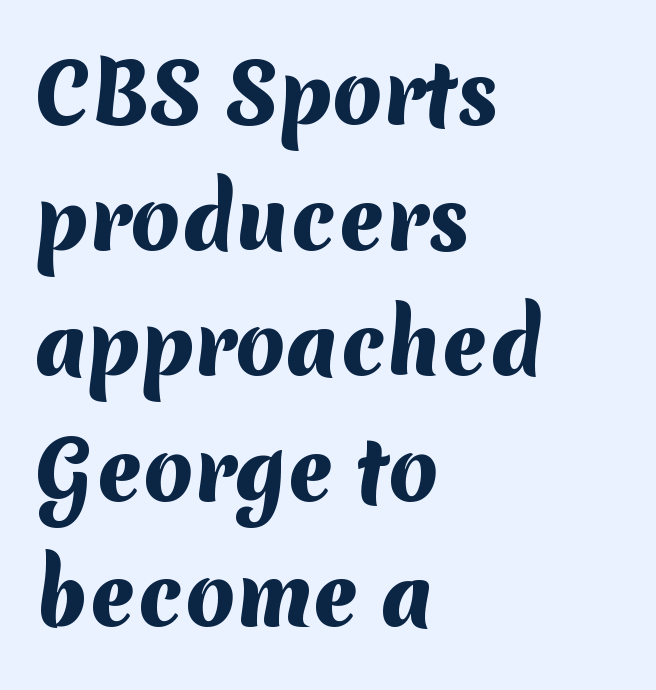
The image shows 80 px heavy sans-serif type; set left-aligned, normal line spacing (1.57x), normal letter spacing, not underlined; medium stroke contrast and a medium x-height.
